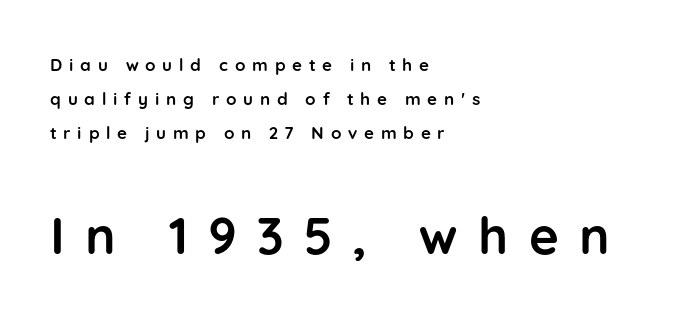
{"serif": "no", "italic": "no", "bold": "yes", "weight": "semibold", "width": "normal", "stroke_contrast": "low", "x_height": "medium", "monospaced": "no", "underline": "no", "align": "left", "line_spacing": "loose", "line_spacing_ratio": 2.01, "letter_spacing": "wide", "letter_spacing_em": 0.4, "larger_block": "second", "size_ratio": 3.0, "glyph_px": 51}
